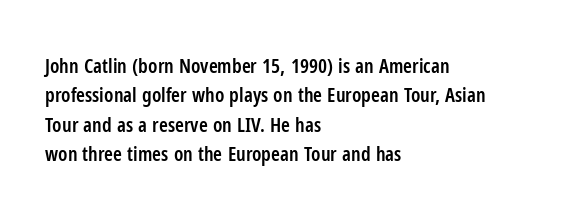
The image shows 20 px text type, upright; set left-aligned, normal line spacing (1.47x), normal letter spacing, not underlined.
